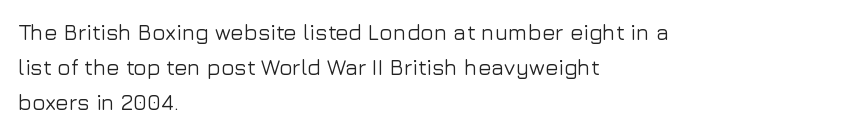
Q: Is the text italic (slanted)? A: No, it is upright.
Q: Is the text underlined? A: No.
Q: How is the paragraph aligned? A: Left-aligned.
Q: Is the spacing between letters normal or unusually wide? A: Normal.
Q: Is the spacing between lines tight, normal or loose? A: Normal.
